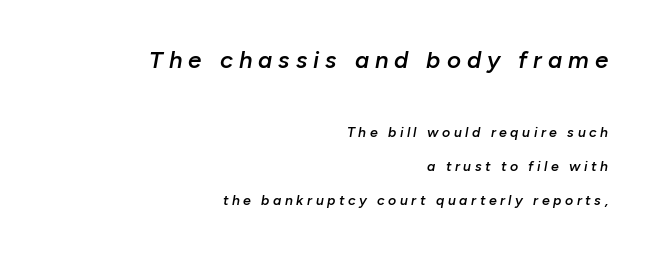
The image shows 24 px text type, italic (leaning right); set right-aligned, loose line spacing (2.43x), unusually wide letter spacing (+0.25 em), not underlined; the first (top) block is 1.71x larger.
